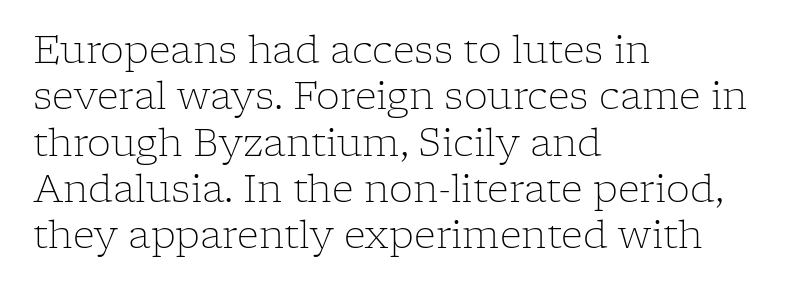
The characters are drawn with everyday or finer stroke widths. Unmarked baselines from the first word to the last. I'd call this a serif setting — the letters wear small feet. Reading down the block, your eye returns to a fixed left position each line. The face used here is proportionally spaced, like ordinary book or web type. What stands out about the letter spacing? Nothing — it is the standard amount.
